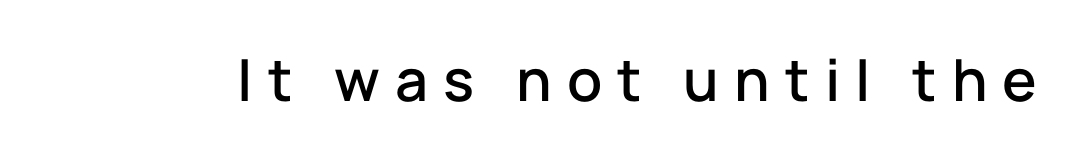
Style check: upright. Short note: letters widely spaced. This is sans-serif lettering, the kind often seen on screens and signage. Descenders are the only things crossing below the line. Here the designer chose a conventional face with non-uniform glyph widths.
